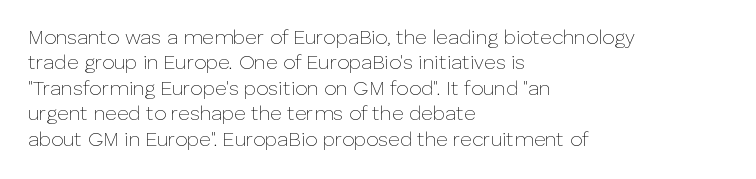
The rows are spaced the way most documents space them. Weight: in the light-to-regular range. Each word holds together tightly as a unit, with standard inter-letter gaps. Nobody drew a line under any word here.
